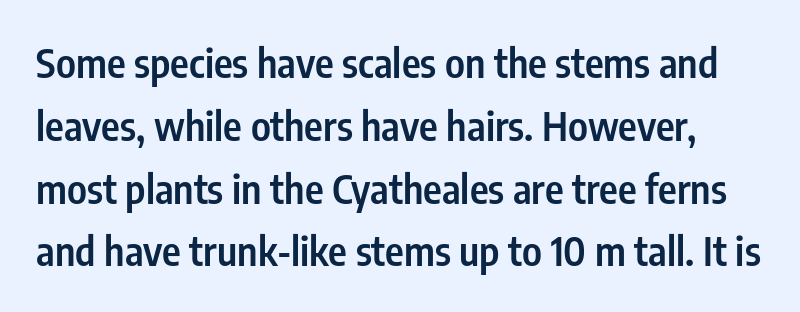
Q: Is the text bold? A: Semi-bold.
Q: Is the text italic (slanted)? A: No, it is upright.
Q: Is the typeface a serif or a sans-serif typeface? A: Sans-serif.
Q: Is the text underlined? A: No.
Q: Is the spacing between letters normal or unusually wide? A: Normal.
Q: Is the spacing between lines tight, normal or loose? A: Normal.
Q: Width (condensed, normal, or wide)? A: Condensed.
Q: Stroke contrast? A: Low.
Q: x-height? A: Medium.
Q: Monospaced? A: No.
